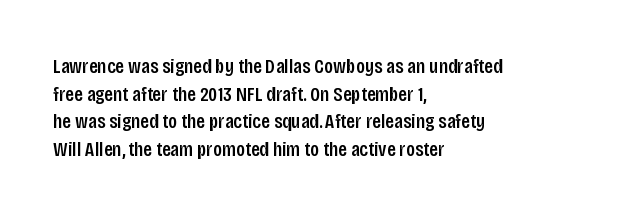
Every character sits straight up, as roman type does. Decoration check: the copy has no underline. A normal amount of white space separates one row of letters from the next. The passage shown has conventional tracking throughout.
